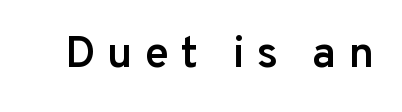
{"serif": "no", "italic": "no", "bold": "semi", "weight": "semibold", "width": "normal", "stroke_contrast": "low", "x_height": "medium", "monospaced": "no", "underline": "no", "letter_spacing": "wide", "letter_spacing_em": 0.27, "glyph_px": 44}
